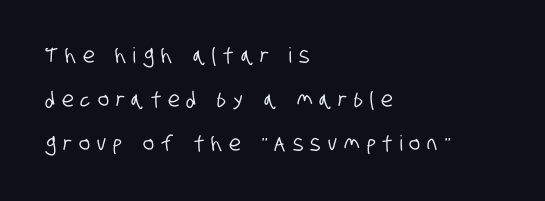
Q: Is the text underlined? A: No.
Q: How is the paragraph aligned? A: Left-aligned.
Q: Is the spacing between letters normal or unusually wide? A: Unusually wide.
Q: Is the spacing between lines tight, normal or loose? A: Loose.
